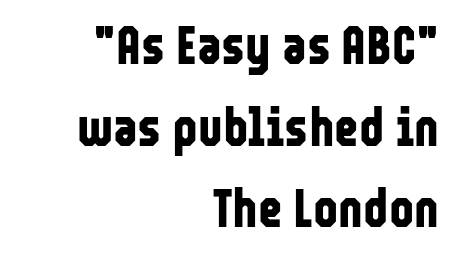
A typesetter would mark this as roman, not italic. This is heavy type, rendered in bold. The line-height multiplier appears to be the usual default. Spacing verdict: proportional, widths tailored to each character.
